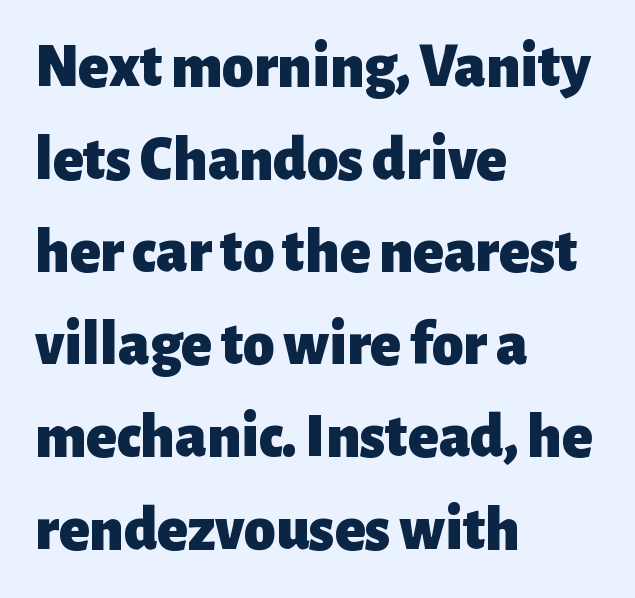
Q: Is the text bold? A: Yes.
Q: Is the text italic (slanted)? A: No, it is upright.
Q: Is the typeface a serif or a sans-serif typeface? A: Sans-serif.
Q: Is the text underlined? A: No.
Q: How is the paragraph aligned? A: Left-aligned.
Q: Is the spacing between letters normal or unusually wide? A: Normal.
Q: Is the spacing between lines tight, normal or loose? A: Normal.
Q: Width (condensed, normal, or wide)? A: Normal.
Q: Stroke contrast? A: Low.
Q: x-height? A: Medium.
Q: Monospaced? A: No.
